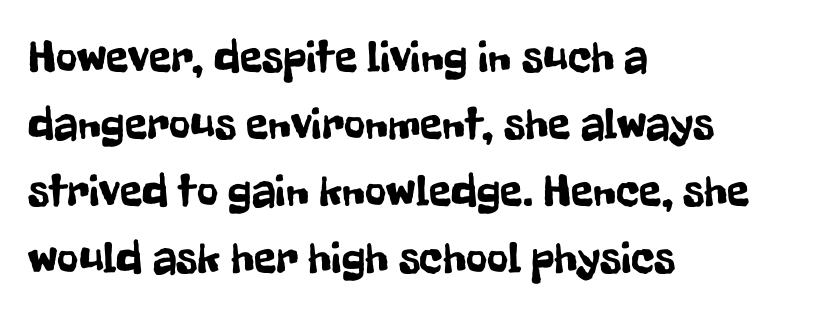
The image shows 46 px condensed sans-serif type, upright; set left-aligned, normal line spacing (1.46x), normal letter spacing, not underlined; low stroke contrast and a medium x-height.
